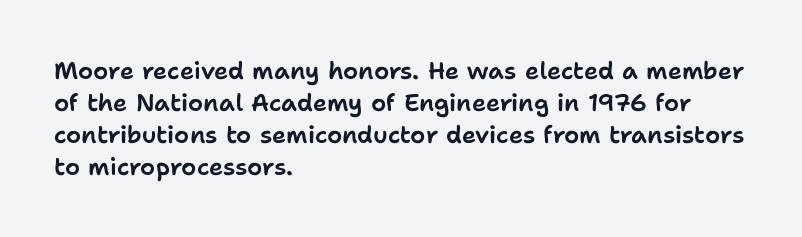
No italicization has been applied; the sample stays upright. The vertical gap from one line to the next is medium. Standard letterfit; no display-style spreading of the glyphs. The passage is arranged the way most books set body copy — flush left. Rule under the text: the space is simply empty.
